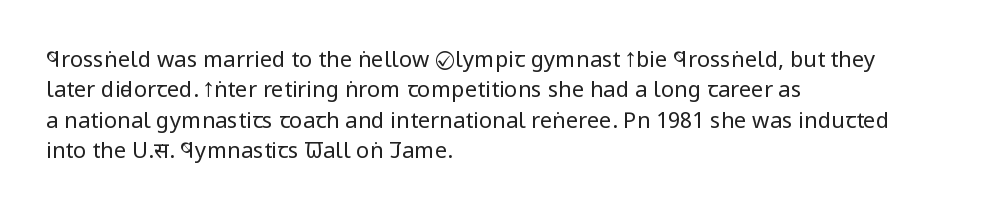
A quiet, ordinary-to-light weight characterises the typeface. The text block is weighted toward the left margin, trailing off unevenly rightward. This rendering leaves character spacing at its baseline value. Characters remain perfectly vertical along every line. The strip under each line holds only bare page.
